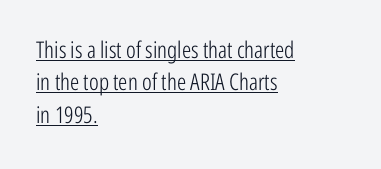
The image shows 23 px text type, upright; set left-aligned, normal line spacing (1.41x), normal letter spacing, underlined.
